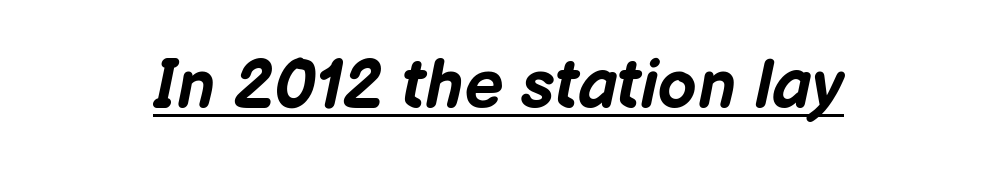
Descenders here cross a horizontal rule under the line. This sample uses an oblique cut, with every glyph tilted off the vertical. Note the varied advance widths — an 'i' is clearly narrower than an 'm'. How heavy is the stroke? Heavy — this is a bold.
